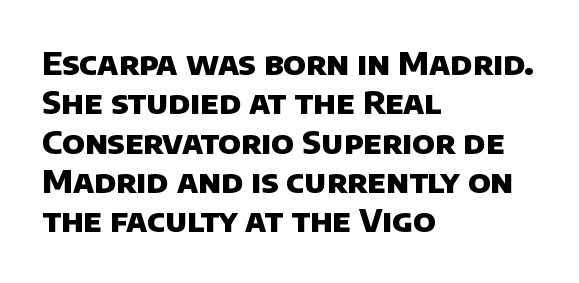
Q: Is the text bold? A: Yes.
Q: Is the typeface a serif or a sans-serif typeface? A: Sans-serif.
Q: Is the text underlined? A: No.
Q: How is the paragraph aligned? A: Left-aligned.
Q: Is the spacing between letters normal or unusually wide? A: Normal.
Q: Width (condensed, normal, or wide)? A: Normal.
Q: Stroke contrast? A: Low.
Q: x-height? A: Large.
Q: Monospaced? A: No.
